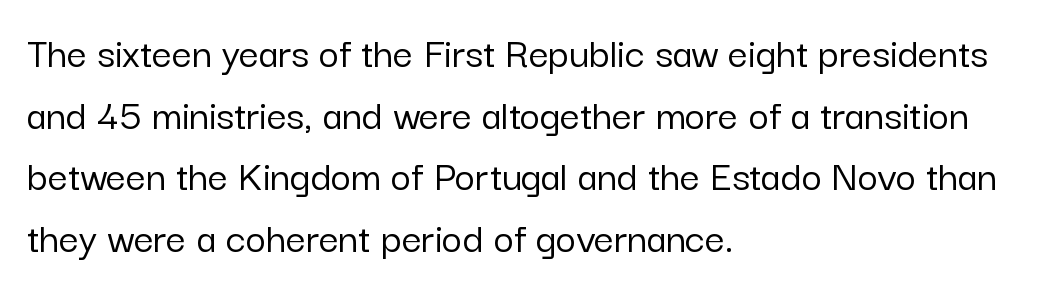
Q: Is the text italic (slanted)? A: No, it is upright.
Q: Is the typeface a serif or a sans-serif typeface? A: Sans-serif.
Q: Is the text underlined? A: No.
Q: How is the paragraph aligned? A: Left-aligned.
Q: Is the spacing between letters normal or unusually wide? A: Normal.
Q: Is the spacing between lines tight, normal or loose? A: Normal.
Q: Width (condensed, normal, or wide)? A: Normal.
Q: Stroke contrast? A: Low.
Q: x-height? A: Medium.
Q: Monospaced? A: No.
